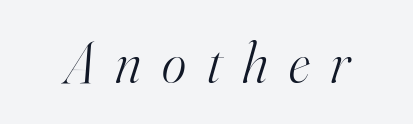
The rendering shows small feet on the letterforms — a serif design. Here the glyphs are tracked loosely, breaking word shapes into spaced letters. Does the lettering tilt? It does — this is italic. Ink coverage per letter is moderate at most. Here the designer chose a conventional face with non-uniform glyph widths.
